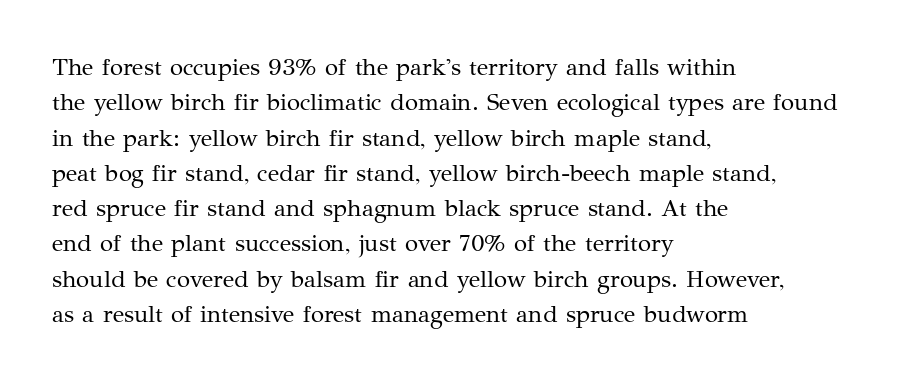
The image shows 24 px text type, upright; set left-aligned, normal line spacing (1.47x), normal letter spacing, not underlined.
